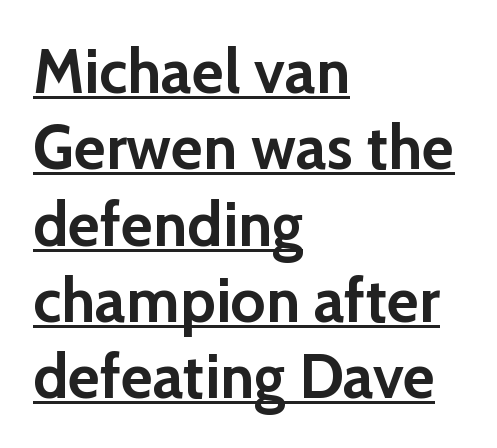
The image shows 62 px semibold sans-serif type, upright; set left-aligned, line spacing 1.23x, normal letter spacing, underlined; low stroke contrast and a medium x-height.
